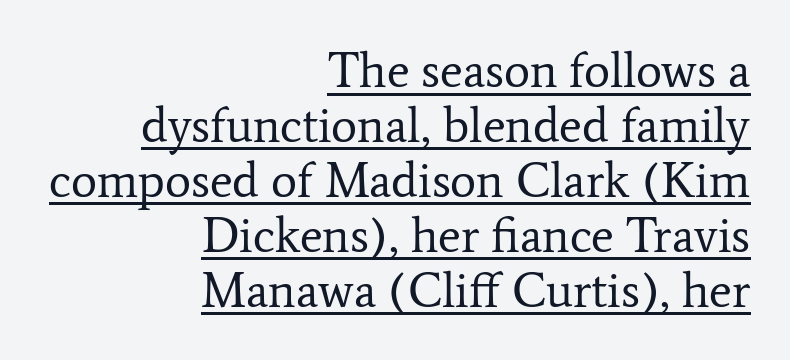
The face used here is rendered with its standard letterfit. A typesetter would mark this as roman, not italic. The designer went with a serif here, giving each stem small feet. The characters are drawn with everyday or finer stroke widths. You could barely slide anything between these rows.
